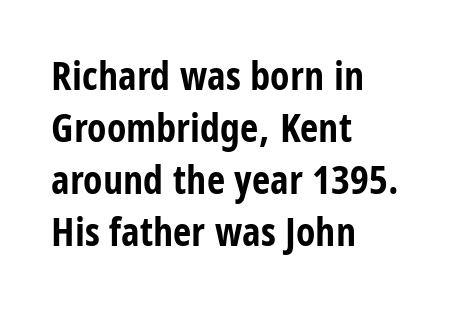
{"serif": "no", "italic": "no", "bold": "yes", "weight": "bold", "width": "condensed", "stroke_contrast": "low", "x_height": "large", "monospaced": "no", "underline": "no", "align": "left", "line_spacing": "normal", "line_spacing_ratio": 1.3, "letter_spacing": "normal", "letter_spacing_em": 0.0, "glyph_px": 40}
